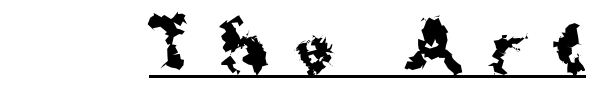
Q: Is the text bold? A: Yes.
Q: Is the text italic (slanted)? A: No, it is upright.
Q: Is the typeface a serif or a sans-serif typeface? A: Sans-serif.
Q: Is the text underlined? A: Yes.
Q: Is the spacing between letters normal or unusually wide? A: Unusually wide.
Q: Width (condensed, normal, or wide)? A: Normal.
Q: Stroke contrast? A: Medium.
Q: x-height? A: Medium.
Q: Monospaced? A: No.
